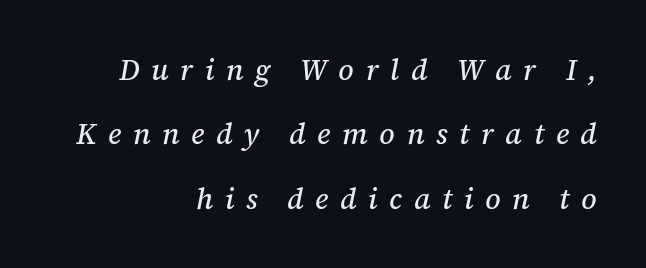
{"serif": "yes", "italic": "yes", "lean": "right", "slant_degrees": 12, "width": "normal", "stroke_contrast": "medium", "x_height": "medium", "monospaced": "no", "underline": "no", "align": "right", "line_spacing": "loose", "line_spacing_ratio": 2.22, "letter_spacing": "wide", "letter_spacing_em": 0.4, "glyph_px": 29}
